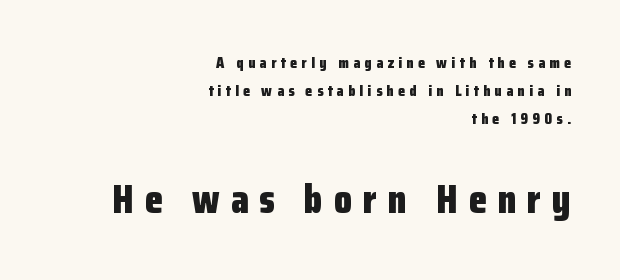
Q: Is the text bold? A: Yes.
Q: Is the text italic (slanted)? A: No, it is upright.
Q: Is the typeface a serif or a sans-serif typeface? A: Sans-serif.
Q: Is the text underlined? A: No.
Q: How is the paragraph aligned? A: Right-aligned.
Q: Is the spacing between letters normal or unusually wide? A: Unusually wide.
Q: Which block of text is set in a larger size, the first (top) or the second (bottom)? A: The second (bottom) one.
Q: Width (condensed, normal, or wide)? A: Condensed.
Q: Stroke contrast? A: Low.
Q: x-height? A: Medium.
Q: Monospaced? A: No.
